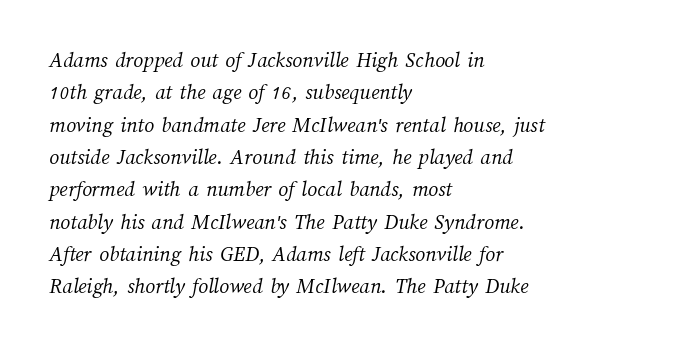
The image shows 22 px text type; set left-aligned, normal line spacing (1.47x), normal letter spacing, not underlined.
